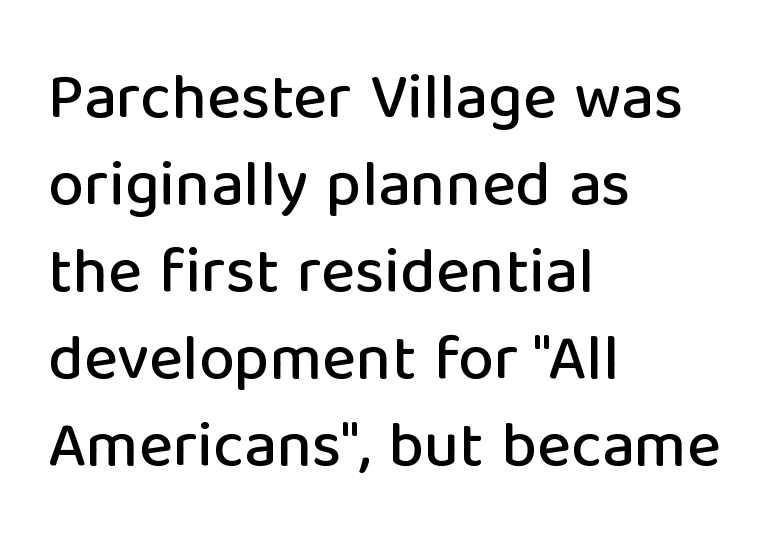
The image shows 64 px sans-serif type, upright; set left-aligned, normal line spacing (1.36x), normal letter spacing, not underlined; low stroke contrast and a medium x-height.
